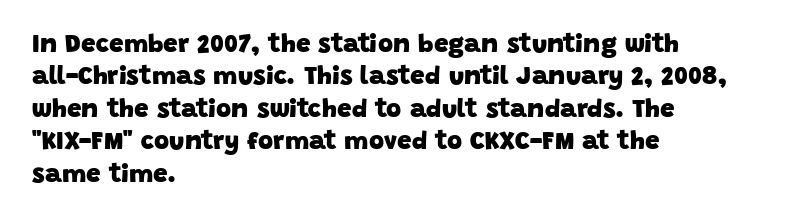
Q: Is the text bold? A: Yes.
Q: Is the text underlined? A: No.
Q: How is the paragraph aligned? A: Left-aligned.
Q: Is the spacing between letters normal or unusually wide? A: Normal.
Q: Is the spacing between lines tight, normal or loose? A: Normal.
